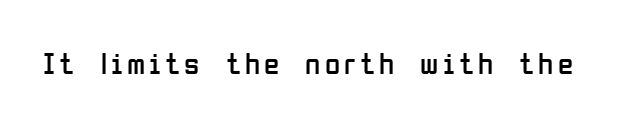
The specimen omits any rule beneath the text block's lines. Stem width sits at or under what a default text font uses. The letters carry no serifs — their stems end cleanly without finishing strokes. Proportional: the letters do not fall into vertical columns. Rendered with straight, roman letterforms.
